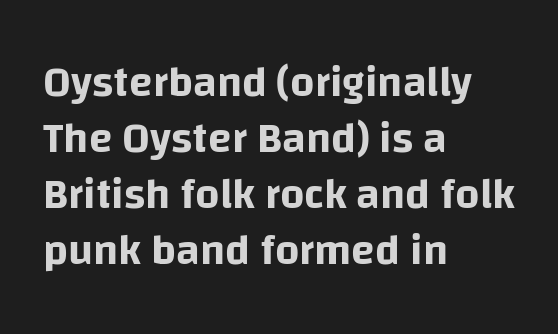
The image shows 43 px sans-serif type, upright; set left-aligned, normal line spacing (1.3x), normal letter spacing, not underlined; low stroke contrast and a large x-height.
